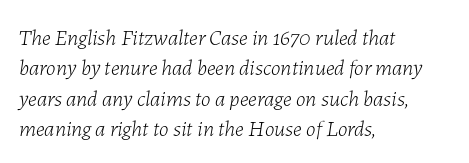
{"italic": "yes", "lean": "right", "slant_degrees": 7, "bold": "no", "underline": "no", "align": "left", "line_spacing": "normal", "line_spacing_ratio": 1.38, "letter_spacing": "normal", "letter_spacing_em": 0.0, "glyph_px": 22}
